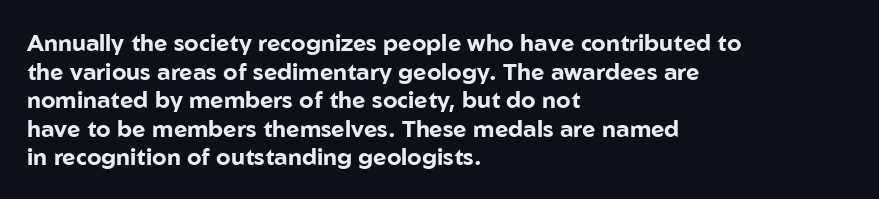
Every character sits straight up, as roman type does. Stroke thickness is high; the sample reads as a true bold. Inter-character spacing is left at the font's built-in metrics. Casual observation: everything's shoved over to the left. The specimen omits any rule beneath the text block's lines.
